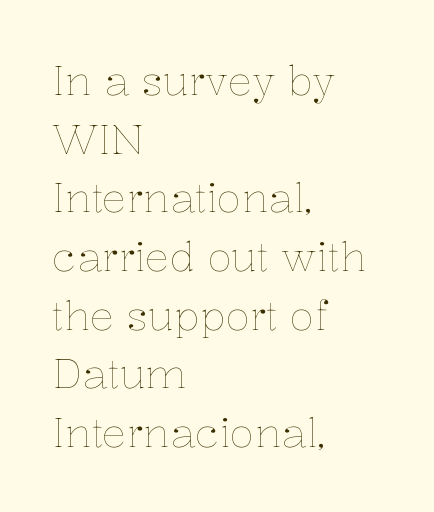
The image shows 41 px thin type, upright; set left-aligned, normal line spacing (1.43x), normal letter spacing, not underlined; low stroke contrast and a medium x-height.
